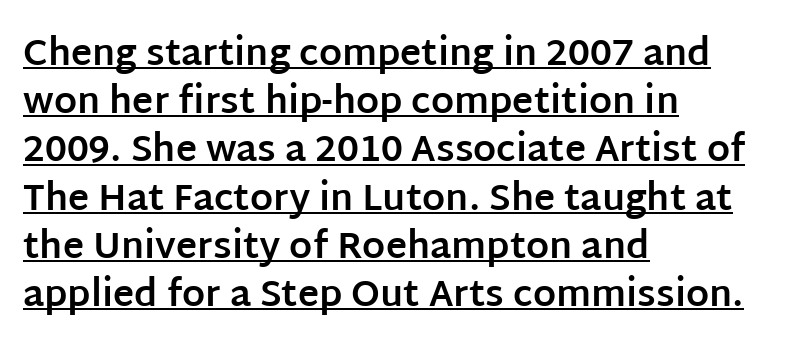
Do the characters align in a grid? No, the font is proportional. Caption: bold face, heavy strokes. These characters rest on top of a visible drawn line. Each line starts at the same left margin while the right side varies.
